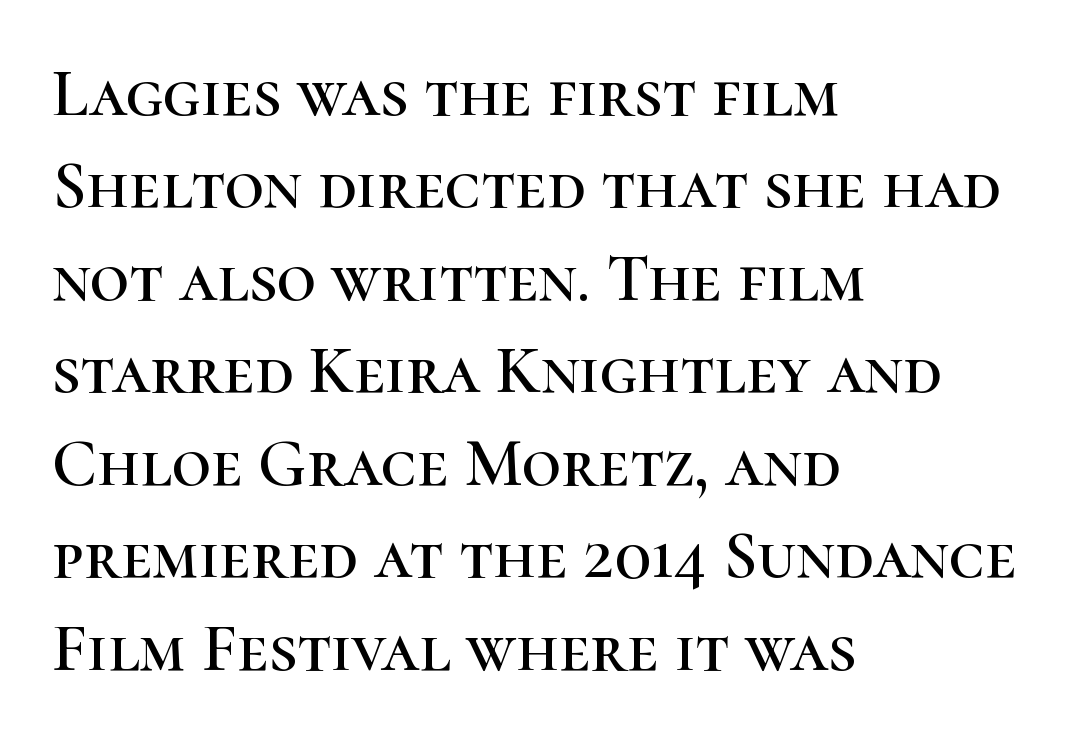
The image shows 68 px serif type, upright; set left-aligned, normal line spacing (1.36x), normal letter spacing, not underlined; high stroke contrast and a medium x-height.
